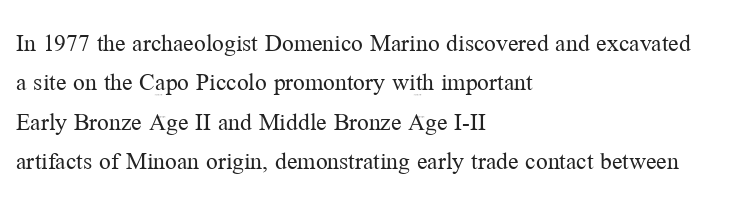
Q: Is the text bold? A: No.
Q: Is the text italic (slanted)? A: No, it is upright.
Q: Is the text underlined? A: No.
Q: How is the paragraph aligned? A: Left-aligned.
Q: Is the spacing between letters normal or unusually wide? A: Normal.
Q: Is the spacing between lines tight, normal or loose? A: Normal.
